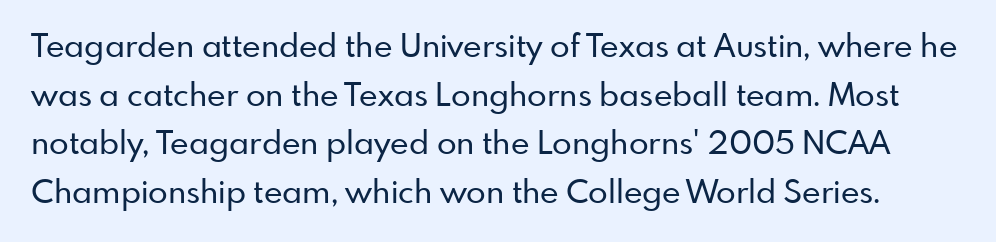
The baseline area is clear. Nope, not italic — everything's standing straight. Rows of type keep a routine distance in the vertical direction. The tracking reads as untouched default to a designer's eye. Note: no serifs on the glyphs. Proportional: the letters do not fall into vertical columns.
